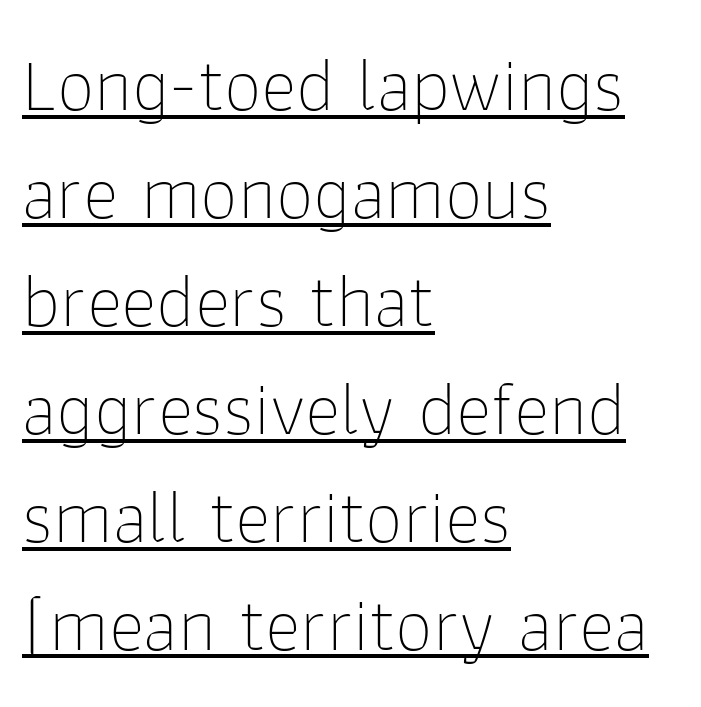
Q: Is the text bold? A: No.
Q: Is the text italic (slanted)? A: No, it is upright.
Q: Is the typeface a serif or a sans-serif typeface? A: Sans-serif.
Q: Is the text underlined? A: Yes.
Q: How is the paragraph aligned? A: Left-aligned.
Q: Is the spacing between letters normal or unusually wide? A: Normal.
Q: Is the spacing between lines tight, normal or loose? A: Normal.
Q: Width (condensed, normal, or wide)? A: Normal.
Q: Stroke contrast? A: Low.
Q: x-height? A: Medium.
Q: Monospaced? A: No.
